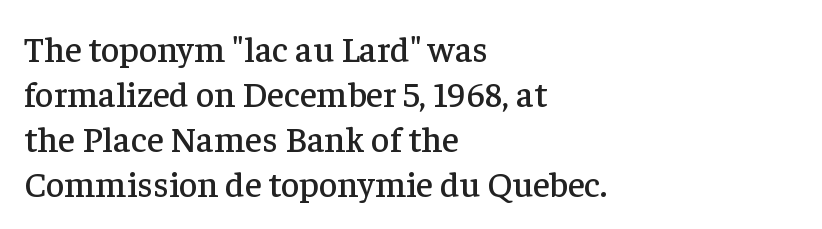
The image shows 36 px serif type, upright; set left-aligned, normal line spacing (1.25x), normal letter spacing, not underlined; low stroke contrast and a medium x-height.
